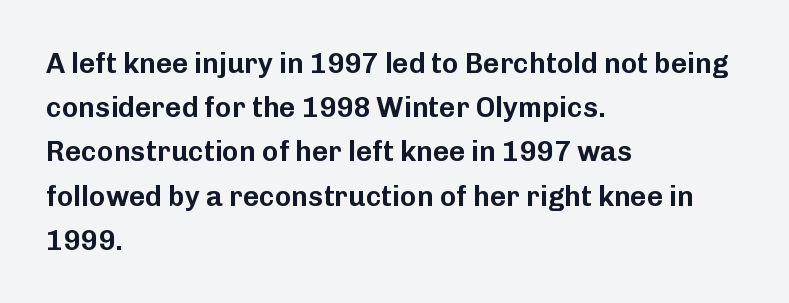
{"serif": "no", "italic": "no", "width": "normal", "stroke_contrast": "low", "x_height": "medium", "monospaced": "no", "underline": "no", "align": "left", "line_spacing": "normal", "line_spacing_ratio": 1.58, "letter_spacing": "normal", "letter_spacing_em": 0.0, "glyph_px": 28}
